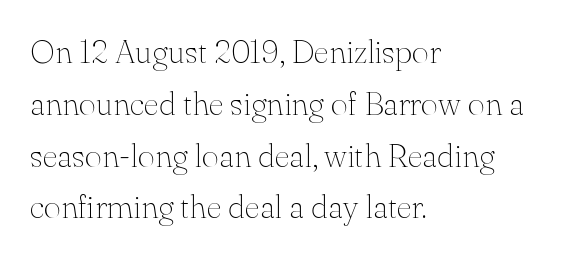
{"serif": "yes", "italic": "no", "bold": "no", "weight": "thin", "width": "normal", "stroke_contrast": "medium", "x_height": "small", "monospaced": "no", "underline": "no", "align": "left", "line_spacing": "normal", "line_spacing_ratio": 1.57, "letter_spacing": "normal", "letter_spacing_em": 0.0, "glyph_px": 33}
